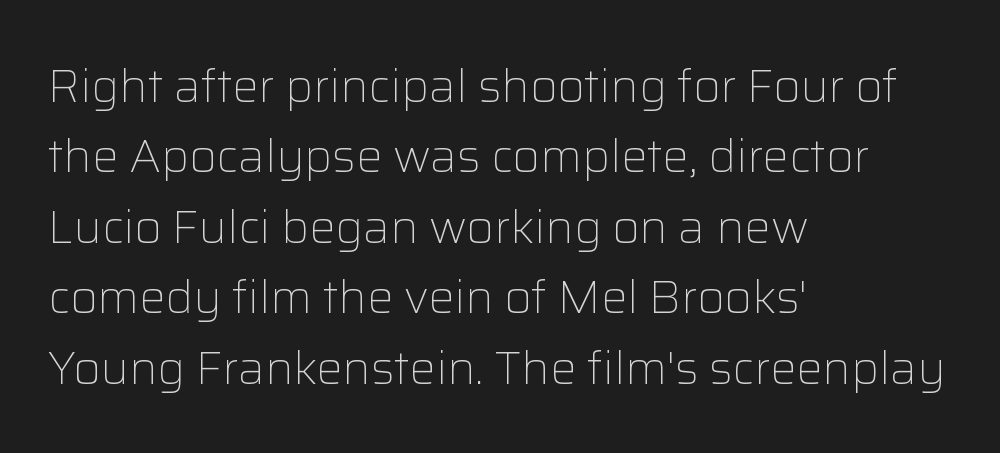
The image shows 47 px light sans-serif type, upright; set left-aligned, normal line spacing (1.5x), normal letter spacing, not underlined; low stroke contrast and a medium x-height.
